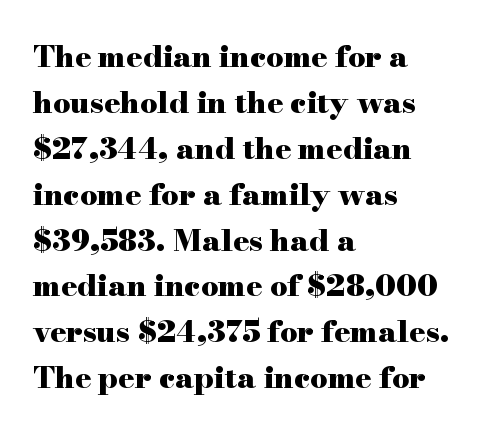
Q: Is the text bold? A: Yes.
Q: Is the text italic (slanted)? A: No, it is upright.
Q: Is the typeface a serif or a sans-serif typeface? A: Serif.
Q: Is the text underlined? A: No.
Q: How is the paragraph aligned? A: Left-aligned.
Q: Is the spacing between letters normal or unusually wide? A: Normal.
Q: Is the spacing between lines tight, normal or loose? A: Normal.
Q: Width (condensed, normal, or wide)? A: Wide.
Q: Stroke contrast? A: High.
Q: x-height? A: Small.
Q: Monospaced? A: No.
